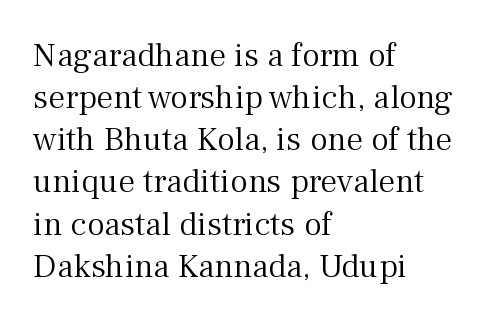
The image shows 34 px light serif type, upright; set left-aligned, line spacing 1.24x, normal letter spacing, not underlined; medium stroke contrast and a medium x-height.
